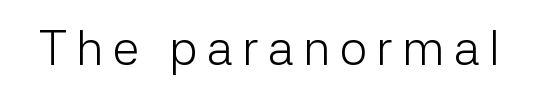
{"serif": "no", "italic": "no", "bold": "no", "weight": "light", "width": "normal", "stroke_contrast": "low", "x_height": "medium", "monospaced": "no", "underline": "no", "glyph_px": 49}
